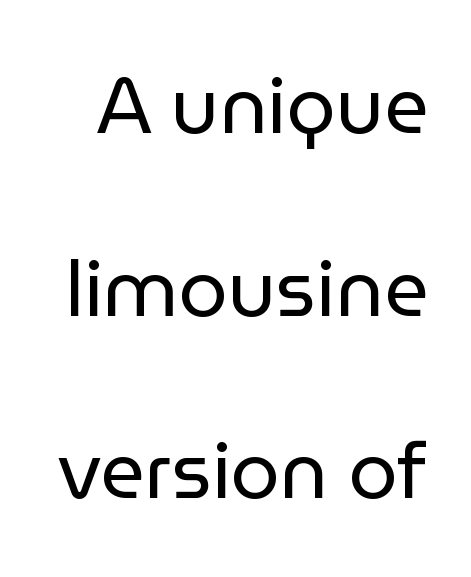
{"serif": "no", "italic": "no", "bold": "no", "weight": "regular", "width": "normal", "stroke_contrast": "low", "x_height": "medium", "monospaced": "no", "underline": "no", "line_spacing": "loose", "line_spacing_ratio": 2.34, "letter_spacing": "normal", "letter_spacing_em": 0.0, "glyph_px": 78}
